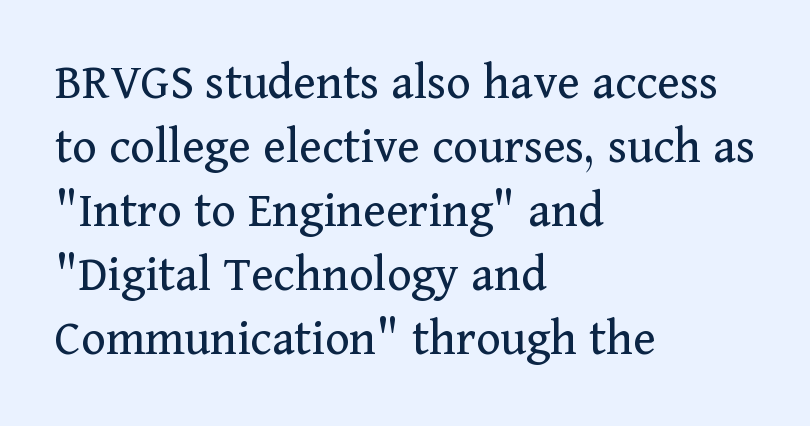
{"serif": "yes", "italic": "no", "bold": "no", "weight": "regular", "width": "normal", "stroke_contrast": "medium", "x_height": "medium", "monospaced": "no", "underline": "no", "align": "left", "line_spacing_ratio": 1.23, "letter_spacing": "normal", "letter_spacing_em": 0.0, "glyph_px": 52}
